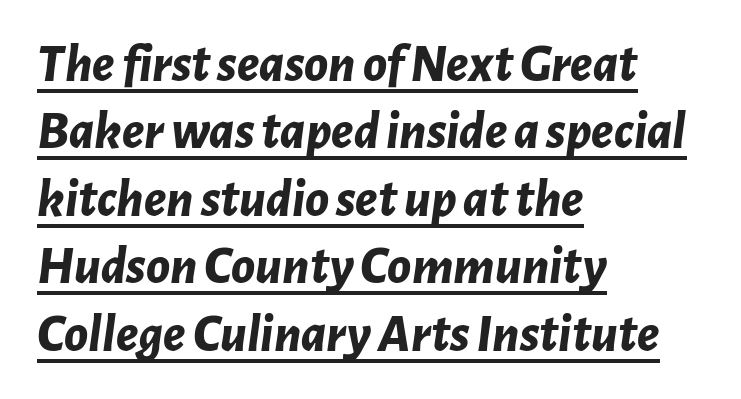
{"italic": "yes", "lean": "right", "slant_degrees": 7, "bold": "yes", "weight": "bold", "width": "normal", "stroke_contrast": "low", "x_height": "medium", "monospaced": "no", "underline": "yes", "align": "left", "line_spacing": "normal", "line_spacing_ratio": 1.25, "letter_spacing": "normal", "letter_spacing_em": 0.0, "glyph_px": 54}
